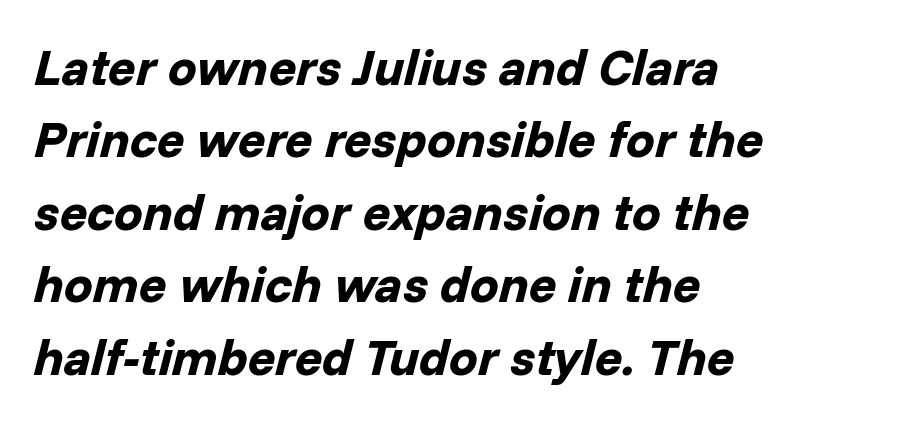
Q: Is the text bold? A: Yes.
Q: Is the text italic (slanted)? A: Yes, it leans right by about 14 degrees.
Q: Is the text underlined? A: No.
Q: How is the paragraph aligned? A: Left-aligned.
Q: Is the spacing between letters normal or unusually wide? A: Normal.
Q: Is the spacing between lines tight, normal or loose? A: Normal.
Q: Width (condensed, normal, or wide)? A: Normal.
Q: Stroke contrast? A: Low.
Q: x-height? A: Medium.
Q: Monospaced? A: No.
